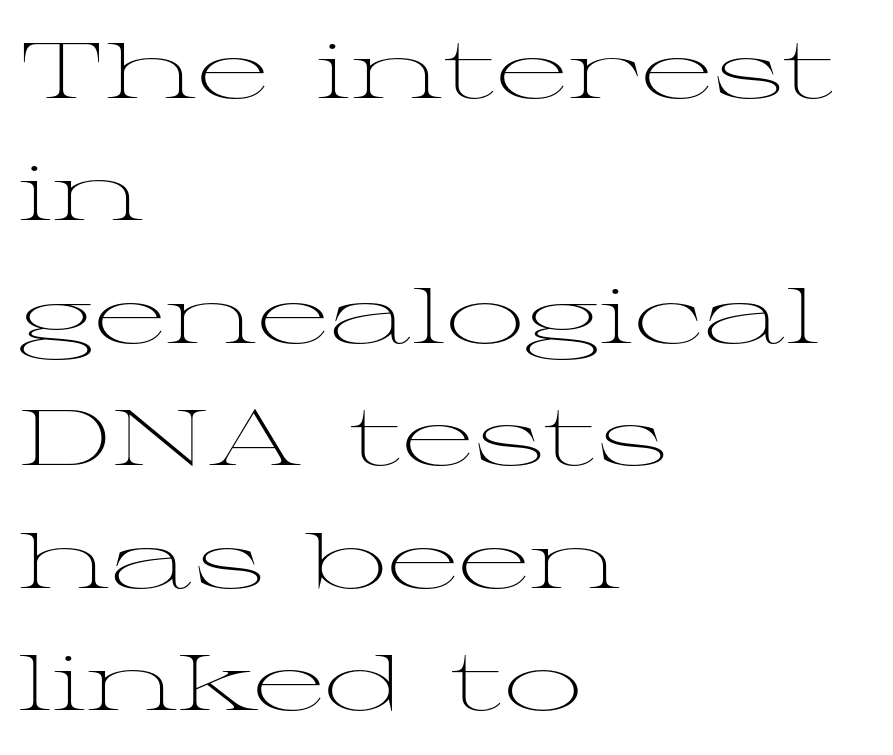
{"serif": "yes", "italic": "no", "bold": "no", "weight": "light", "width": "wide", "stroke_contrast": "medium", "x_height": "medium", "monospaced": "no", "underline": "no", "align": "left", "line_spacing": "normal", "line_spacing_ratio": 1.57, "letter_spacing": "normal", "letter_spacing_em": 0.0, "glyph_px": 78}
